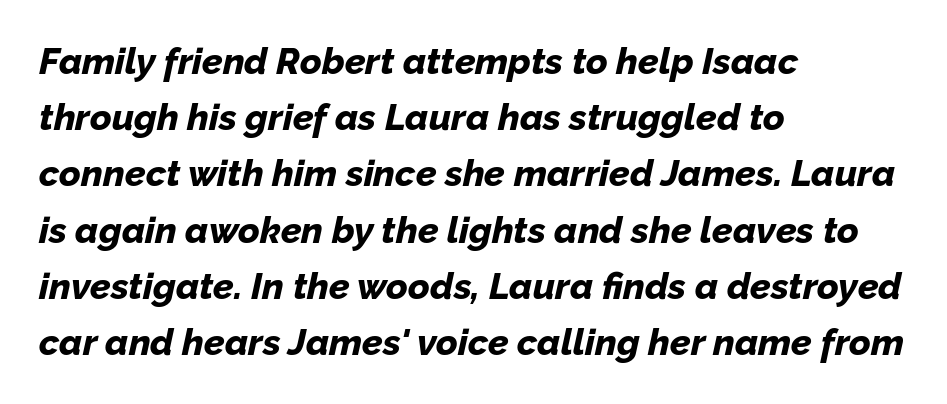
The image shows 37 px bold type, italic (leaning right); set left-aligned, normal line spacing (1.52x), normal letter spacing, not underlined; low stroke contrast and a medium x-height.
